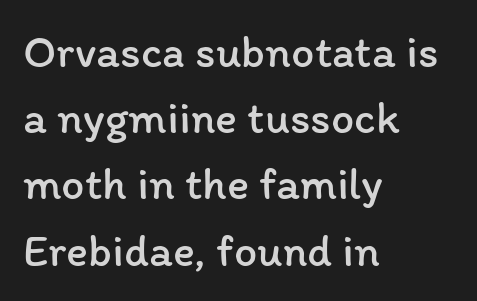
Q: Is the text bold? A: No.
Q: Is the text italic (slanted)? A: No, it is upright.
Q: Is the text underlined? A: No.
Q: How is the paragraph aligned? A: Left-aligned.
Q: Is the spacing between letters normal or unusually wide? A: Normal.
Q: Is the spacing between lines tight, normal or loose? A: Normal.
Q: Width (condensed, normal, or wide)? A: Normal.
Q: Stroke contrast? A: Low.
Q: x-height? A: Medium.
Q: Monospaced? A: No.
